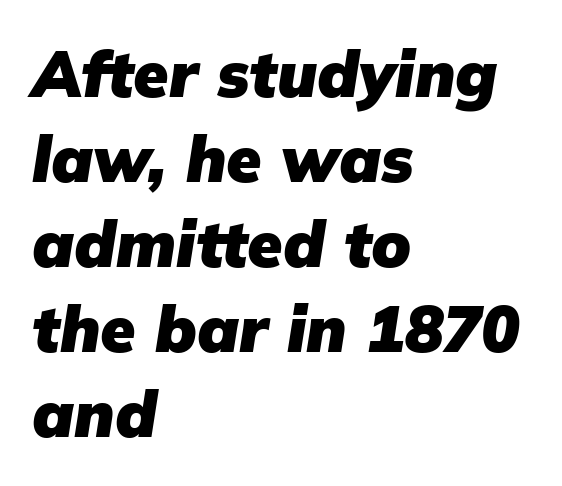
Rows of type keep a routine distance in the vertical direction. The lines are quadded left. Compared with ordinary roman type, these characters are visibly tilted. Characters follow at the spacing the type designer built in. Here the designer chose a conventional face with non-uniform glyph widths. Only glyphs here, with clear space below each row.
